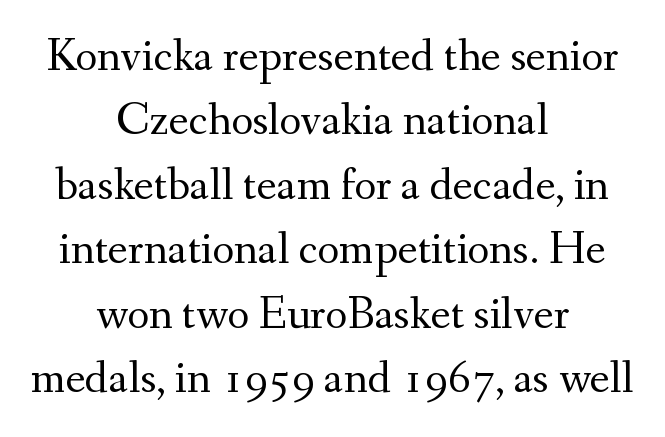
The lettering stays uniformly vertical, giving the passage a roman look. The horizontal fit of the characters is conventional and even. This block has exactly the height ordinary leading produces. The cut favours lightness, reaching ordinary text weight at its darkest. Short and long lines alike share a common midpoint.
